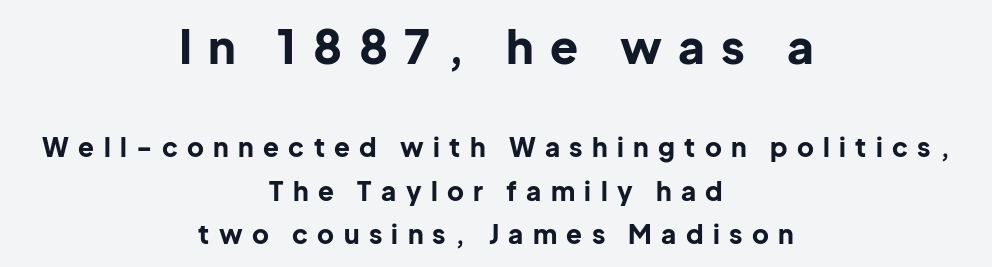
Q: Is the text bold? A: Yes.
Q: Is the text italic (slanted)? A: No, it is upright.
Q: Is the typeface a serif or a sans-serif typeface? A: Sans-serif.
Q: Is the text underlined? A: No.
Q: How is the paragraph aligned? A: Centered.
Q: Is the spacing between letters normal or unusually wide? A: Unusually wide.
Q: Is the spacing between lines tight, normal or loose? A: Normal.
Q: Which block of text is set in a larger size, the first (top) or the second (bottom)? A: The first (top) one.
Q: Width (condensed, normal, or wide)? A: Normal.
Q: Stroke contrast? A: Low.
Q: x-height? A: Medium.
Q: Monospaced? A: No.
